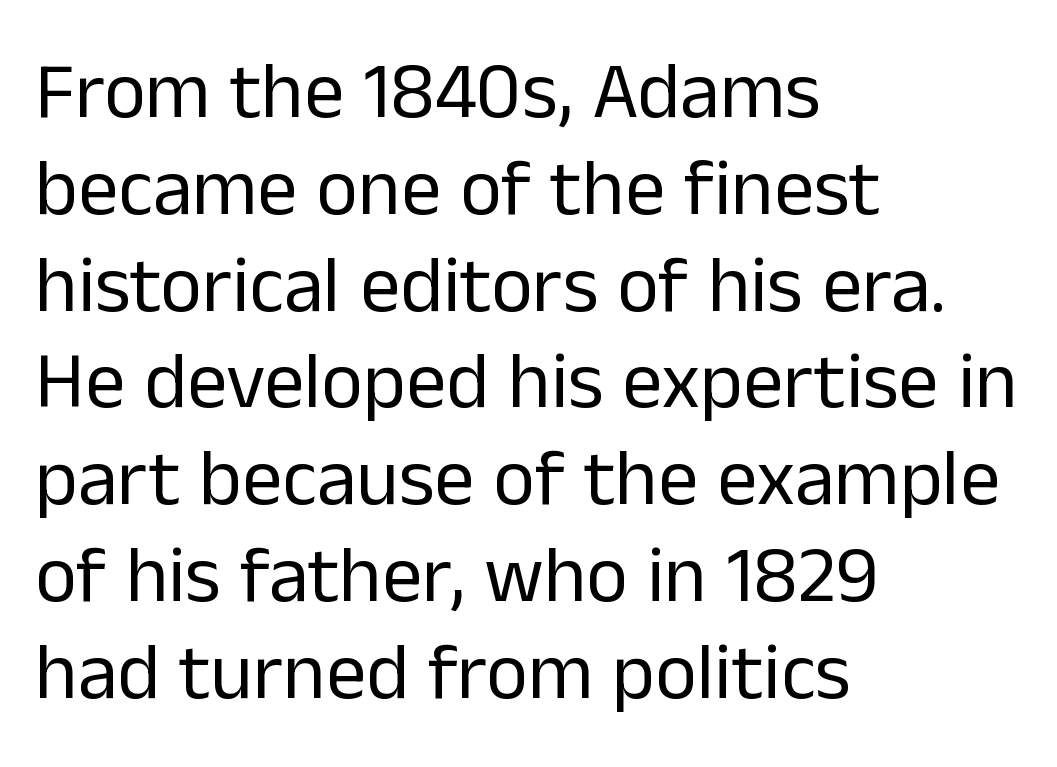
Q: Is the text bold? A: No.
Q: Is the text italic (slanted)? A: No, it is upright.
Q: Is the typeface a serif or a sans-serif typeface? A: Sans-serif.
Q: Is the text underlined? A: No.
Q: How is the paragraph aligned? A: Left-aligned.
Q: Is the spacing between letters normal or unusually wide? A: Normal.
Q: Width (condensed, normal, or wide)? A: Normal.
Q: Stroke contrast? A: Low.
Q: x-height? A: Medium.
Q: Monospaced? A: No.
